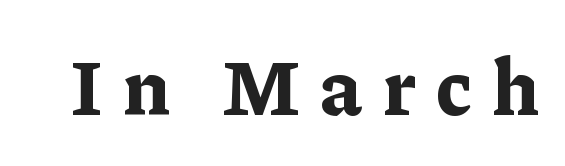
Quick note: not italic, upright. These lines are rendered in a variable-pitch font. Font category for this specimen: serif. Underlining? Definitely not there. The horizontal fit of the characters is loose and conspicuously gappy. Weight check: bold — yes, fully.
